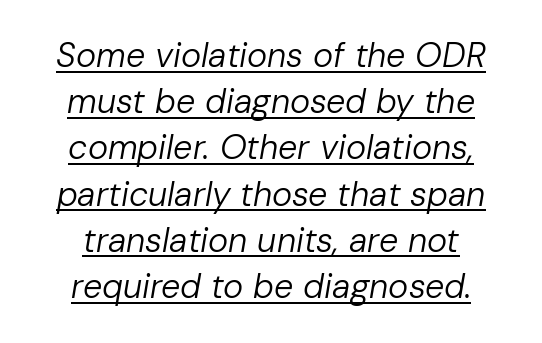
Q: Is the text bold? A: No.
Q: Is the text italic (slanted)? A: Yes, it leans right by about 10 degrees.
Q: Is the text underlined? A: Yes.
Q: How is the paragraph aligned? A: Centered.
Q: Is the spacing between letters normal or unusually wide? A: Normal.
Q: Is the spacing between lines tight, normal or loose? A: Normal.
Q: Width (condensed, normal, or wide)? A: Normal.
Q: Stroke contrast? A: Low.
Q: x-height? A: Medium.
Q: Monospaced? A: No.
